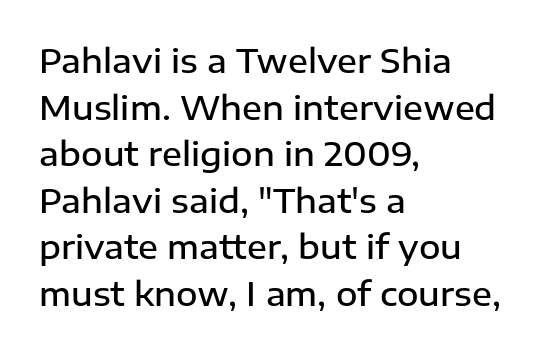
Q: Is the text bold? A: Semi-bold.
Q: Is the text italic (slanted)? A: No, it is upright.
Q: Is the typeface a serif or a sans-serif typeface? A: Sans-serif.
Q: Is the text underlined? A: No.
Q: How is the paragraph aligned? A: Left-aligned.
Q: Is the spacing between letters normal or unusually wide? A: Normal.
Q: Is the spacing between lines tight, normal or loose? A: Normal.
Q: Width (condensed, normal, or wide)? A: Normal.
Q: Stroke contrast? A: Low.
Q: x-height? A: Medium.
Q: Monospaced? A: No.
